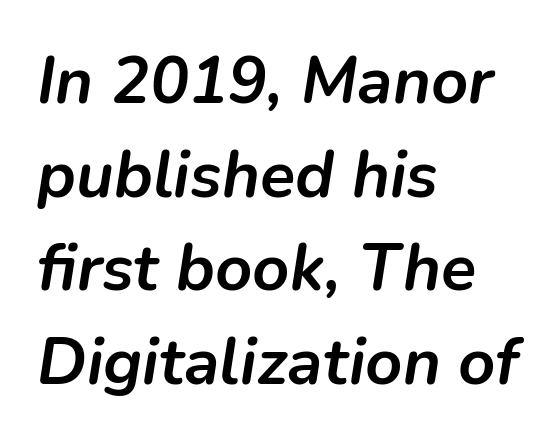
Q: Is the text bold? A: Yes.
Q: Is the text italic (slanted)? A: Yes, it leans right by about 9 degrees.
Q: Is the text underlined? A: No.
Q: How is the paragraph aligned? A: Left-aligned.
Q: Is the spacing between letters normal or unusually wide? A: Normal.
Q: Is the spacing between lines tight, normal or loose? A: Normal.
Q: Width (condensed, normal, or wide)? A: Normal.
Q: Stroke contrast? A: Low.
Q: x-height? A: Medium.
Q: Monospaced? A: No.
